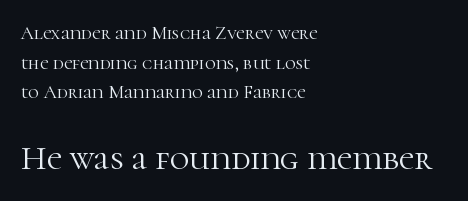
In terms of letterform style, serifs are clearly present. Notice how descenders clear the ascenders below comfortably — that's standard leading. This sample has the flowing, uneven cadence of proportional lettering. The typesetting does not lean heavy: it is not bold.
